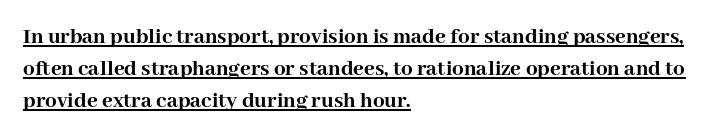
{"italic": "no", "bold": "yes", "underline": "yes", "align": "left", "line_spacing": "normal", "line_spacing_ratio": 1.39, "letter_spacing": "normal", "letter_spacing_em": 0.0, "glyph_px": 23}
